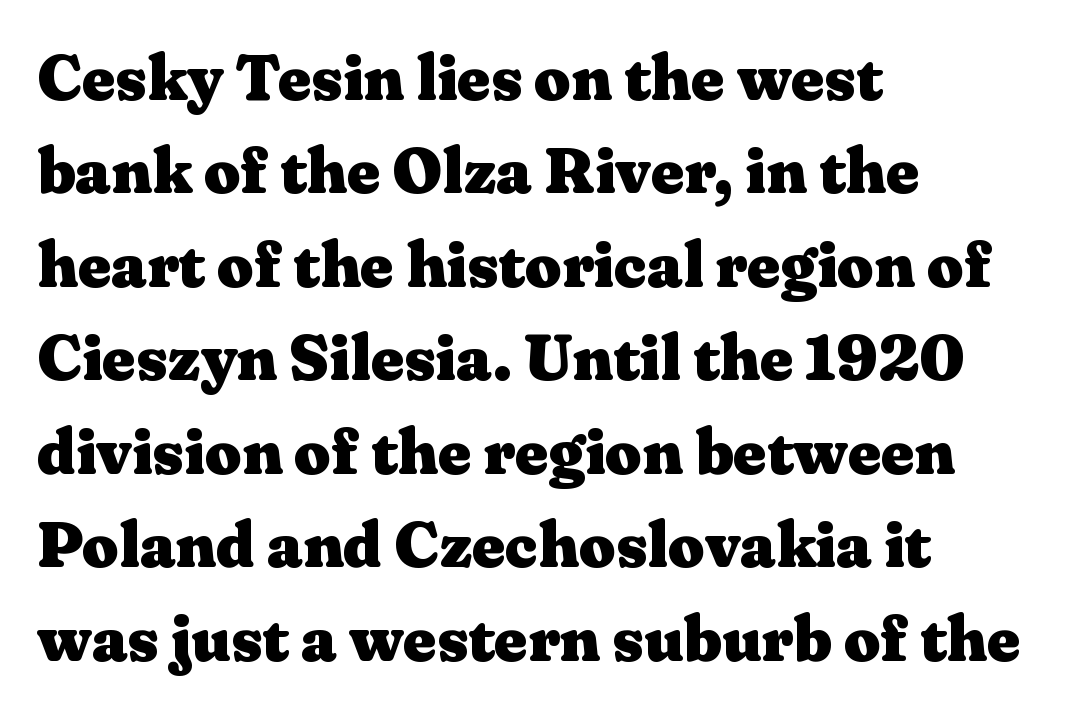
No italicization has been applied; the sample stays upright. The leading is moderate, giving the passage an even texture. Observe the ordinary spacing: letters are neighbours, not strangers. The foot of each line stays bare and open. Character widths vary here, with narrow letters taking less room than wide ones. The text block is weighted toward the left margin, trailing off unevenly rightward.
